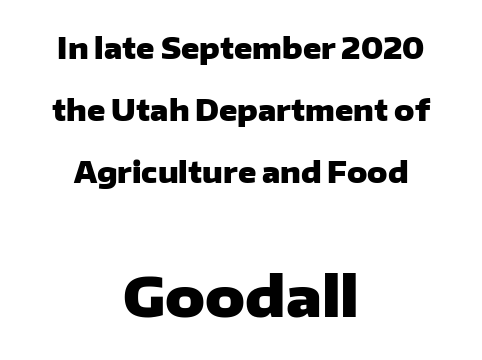
This is the regular roman posture of the typeface. Honestly, the letter spacing is just normal — you wouldn't notice it. The lines in this sample share a center point and differ in where they start and stop. Spacing verdict: proportional, widths tailored to each character.
